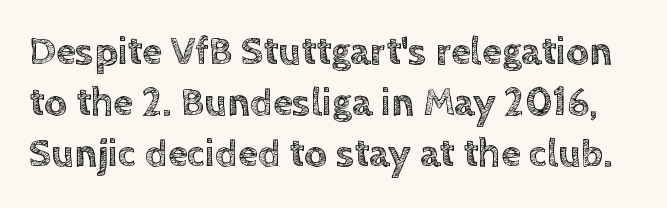
{"italic": "no", "width": "normal", "x_height": "large", "monospaced": "no", "underline": "no", "line_spacing": "normal", "line_spacing_ratio": 1.28, "letter_spacing": "normal", "letter_spacing_em": 0.0, "glyph_px": 40}
